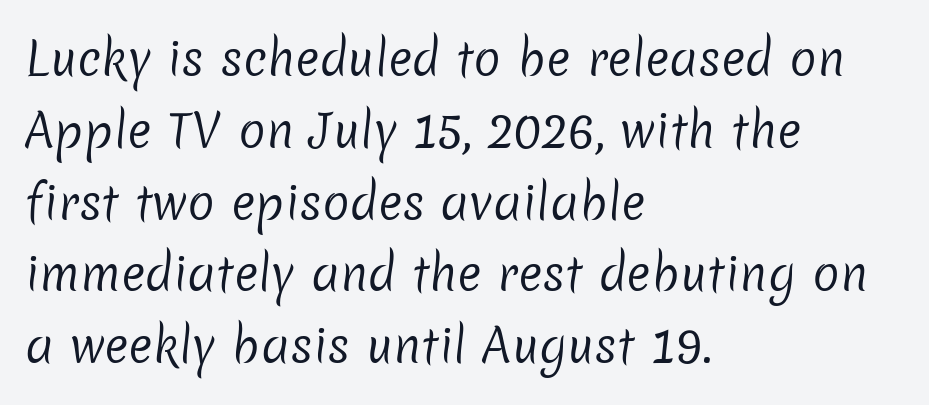
The image shows 46 px regular-weight sans-serif type; set left-aligned, normal line spacing (1.56x), normal letter spacing, not underlined; low stroke contrast and a medium x-height.
